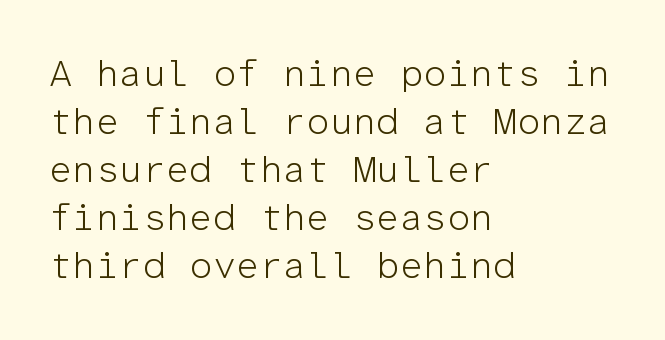
{"serif": "no", "italic": "no", "bold": "no", "weight": "light", "width": "normal", "stroke_contrast": "low", "x_height": "medium", "monospaced": "yes", "underline": "no", "align": "left", "line_spacing": "normal", "line_spacing_ratio": 1.3, "letter_spacing": "normal", "letter_spacing_em": 0.0, "glyph_px": 37}
